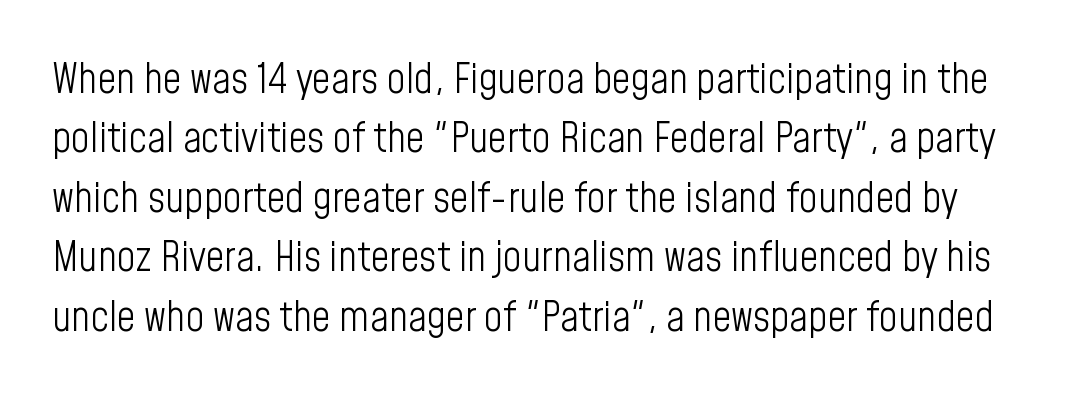
Q: Is the text bold? A: No.
Q: Is the text italic (slanted)? A: No, it is upright.
Q: Is the typeface a serif or a sans-serif typeface? A: Sans-serif.
Q: Is the text underlined? A: No.
Q: Is the spacing between letters normal or unusually wide? A: Normal.
Q: Is the spacing between lines tight, normal or loose? A: Normal.
Q: Width (condensed, normal, or wide)? A: Condensed.
Q: Stroke contrast? A: Low.
Q: x-height? A: Medium.
Q: Monospaced? A: No.
